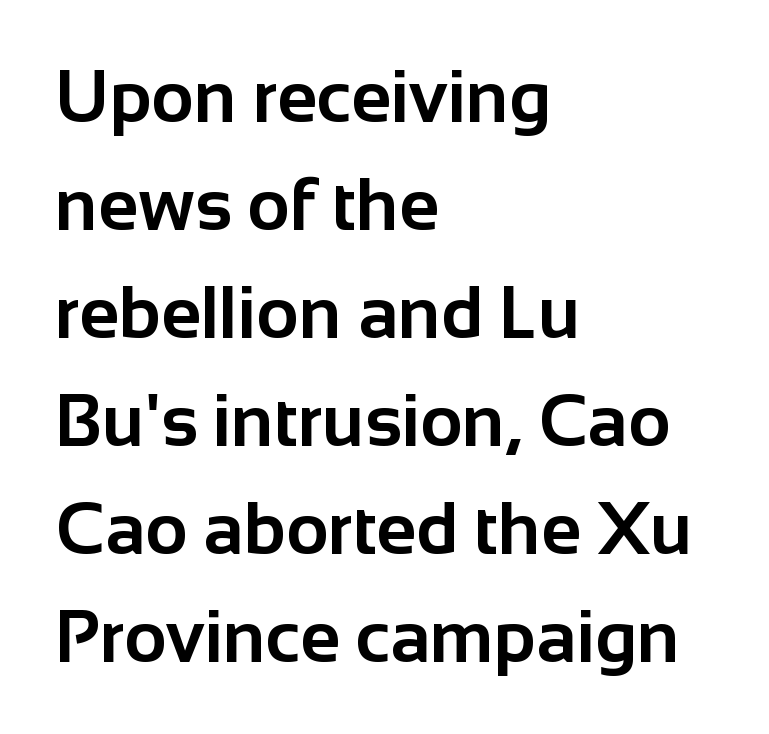
{"serif": "no", "italic": "no", "bold": "yes", "weight": "bold", "width": "normal", "stroke_contrast": "low", "x_height": "medium", "monospaced": "no", "underline": "no", "align": "left", "line_spacing": "normal", "line_spacing_ratio": 1.48, "letter_spacing": "normal", "letter_spacing_em": 0.0, "glyph_px": 73}
